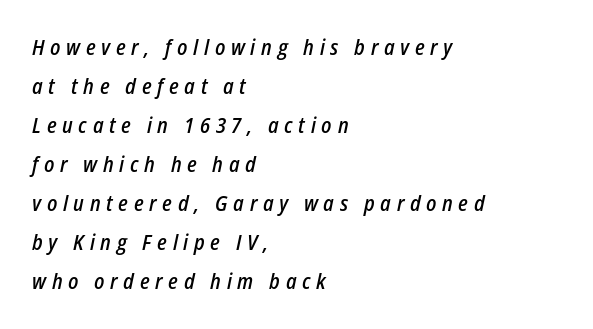
Q: Is the text bold? A: Semi-bold.
Q: Is the text italic (slanted)? A: Yes, it leans right by about 12 degrees.
Q: Is the text underlined? A: No.
Q: How is the paragraph aligned? A: Left-aligned.
Q: Is the spacing between letters normal or unusually wide? A: Unusually wide.
